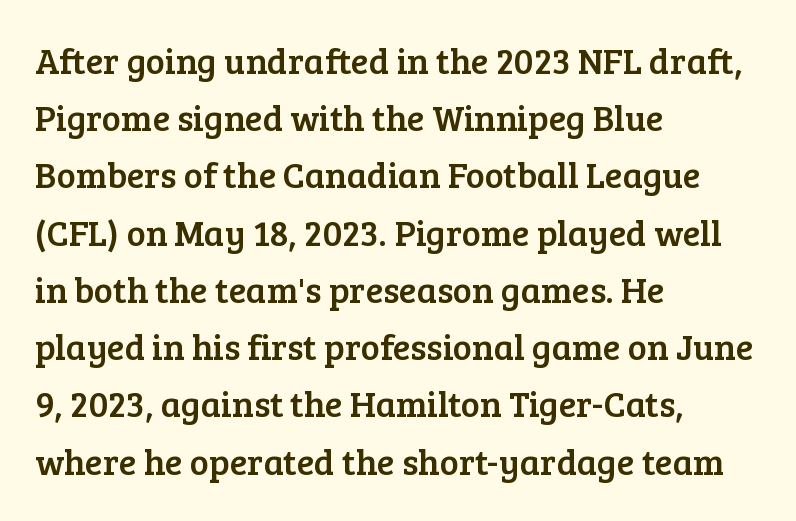
{"serif": "yes", "italic": "no", "width": "normal", "stroke_contrast": "low", "x_height": "medium", "monospaced": "no", "underline": "no", "align": "left", "line_spacing": "normal", "line_spacing_ratio": 1.59, "letter_spacing": "normal", "letter_spacing_em": 0.0, "glyph_px": 36}
